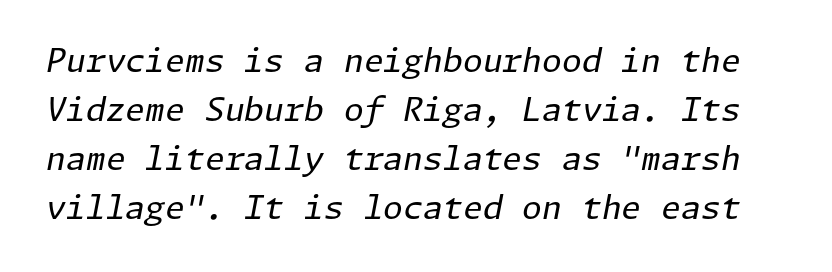
It's the slanting kind of type. Glyph-to-glyph distance matches everyday printed text. The typeface has the unassuming heft of standard copy or less. Only glyphs here, with clear space below each row. The block of text has a typical density, with ordinary space between rows.
